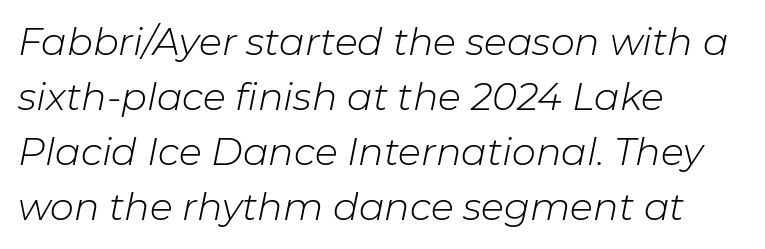
Q: Is the text bold? A: No.
Q: Is the text italic (slanted)? A: Yes, it leans right by about 11 degrees.
Q: Is the text underlined? A: No.
Q: How is the paragraph aligned? A: Left-aligned.
Q: Is the spacing between letters normal or unusually wide? A: Normal.
Q: Is the spacing between lines tight, normal or loose? A: Normal.
Q: Width (condensed, normal, or wide)? A: Normal.
Q: Stroke contrast? A: Low.
Q: x-height? A: Medium.
Q: Monospaced? A: No.
